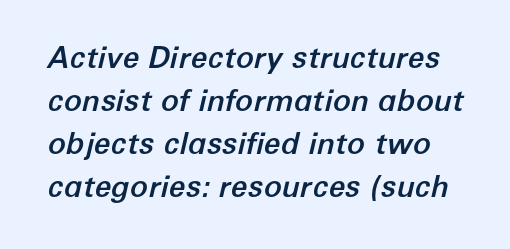
Letters rest on an invisible, unmarked baseline. Here the designer chose a conventional face with non-uniform glyph widths. The vertical gap from one line to the next is medium. This sample uses an oblique cut, with every glyph tilted off the vertical. Characters follow at the spacing the type designer built in.
